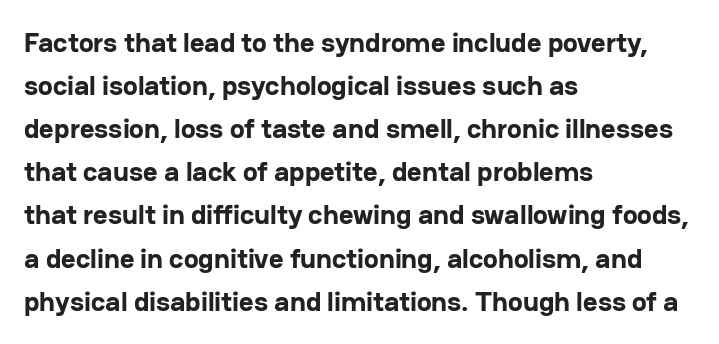
The image shows 28 px bold sans-serif type, upright; set left-aligned, normal line spacing (1.54x), normal letter spacing, not underlined; low stroke contrast and a medium x-height.
